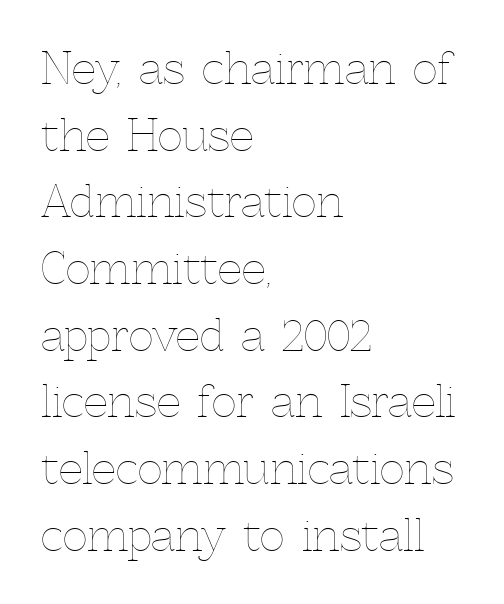
Q: Is the text bold? A: No.
Q: Is the text italic (slanted)? A: No, it is upright.
Q: Is the text underlined? A: No.
Q: How is the paragraph aligned? A: Left-aligned.
Q: Is the spacing between letters normal or unusually wide? A: Normal.
Q: Is the spacing between lines tight, normal or loose? A: Normal.
Q: Width (condensed, normal, or wide)? A: Normal.
Q: x-height? A: Medium.
Q: Monospaced? A: No.
